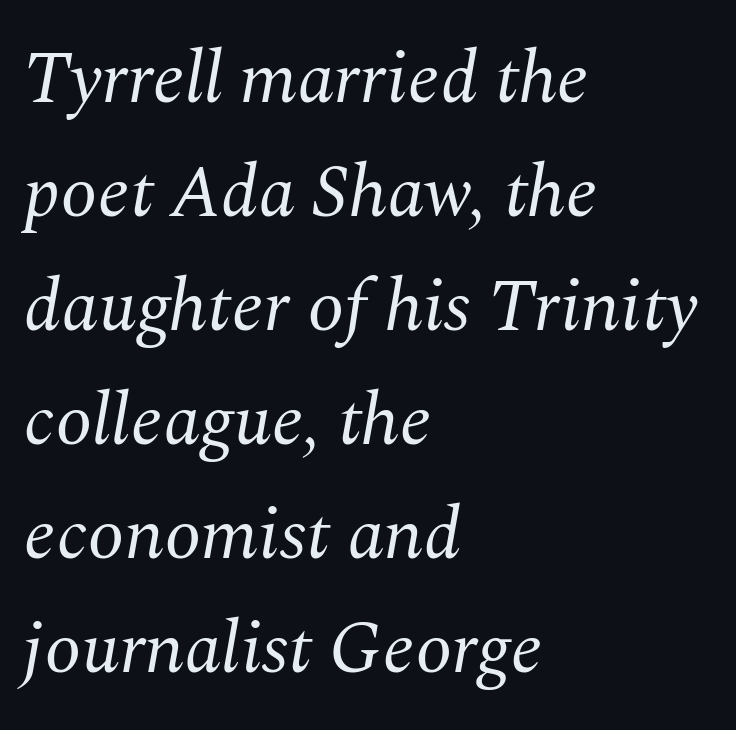
Q: Is the text bold? A: No.
Q: Is the text italic (slanted)? A: Yes, it leans right by about 10 degrees.
Q: Is the typeface a serif or a sans-serif typeface? A: Serif.
Q: Is the text underlined? A: No.
Q: How is the paragraph aligned? A: Left-aligned.
Q: Is the spacing between letters normal or unusually wide? A: Normal.
Q: Is the spacing between lines tight, normal or loose? A: Normal.
Q: Width (condensed, normal, or wide)? A: Normal.
Q: Stroke contrast? A: Medium.
Q: x-height? A: Medium.
Q: Monospaced? A: No.
